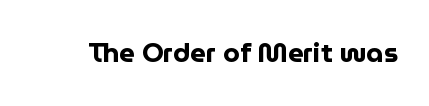
Q: Is the text bold? A: Yes.
Q: Is the text italic (slanted)? A: No, it is upright.
Q: Is the text underlined? A: No.
Q: Is the spacing between letters normal or unusually wide? A: Normal.
